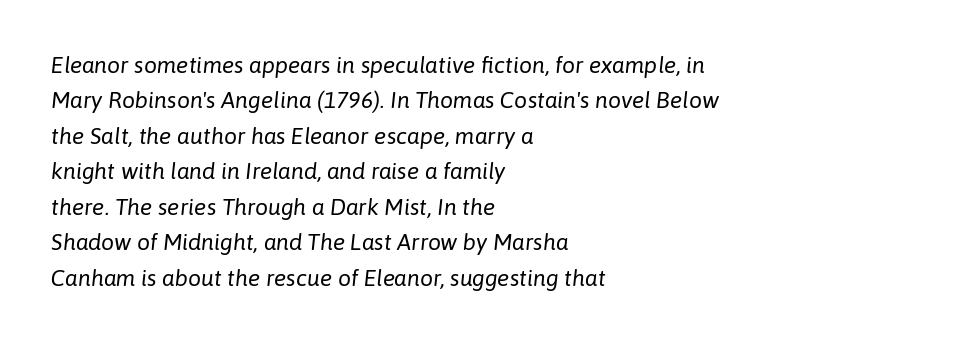
{"italic": "yes", "lean": "right", "slant_degrees": 6, "bold": "no", "underline": "no", "align": "left", "line_spacing": "normal", "line_spacing_ratio": 1.54, "letter_spacing": "normal", "letter_spacing_em": 0.0, "glyph_px": 23}
